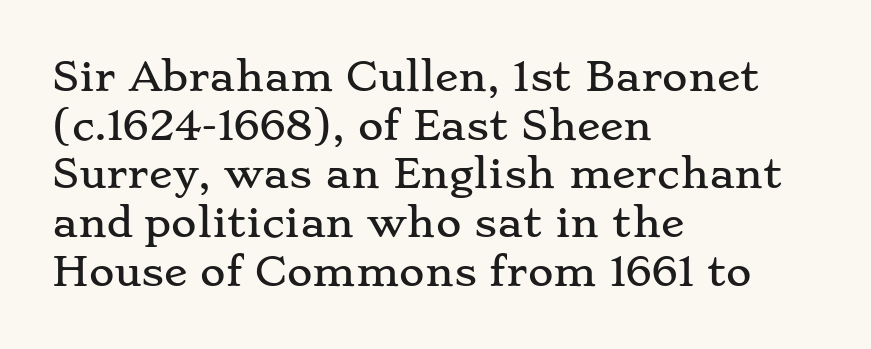
Q: Is the text italic (slanted)? A: No, it is upright.
Q: Is the typeface a serif or a sans-serif typeface? A: Serif.
Q: Is the text underlined? A: No.
Q: How is the paragraph aligned? A: Left-aligned.
Q: Is the spacing between letters normal or unusually wide? A: Normal.
Q: Is the spacing between lines tight, normal or loose? A: Normal.
Q: Width (condensed, normal, or wide)? A: Wide.
Q: Stroke contrast? A: Low.
Q: x-height? A: Small.
Q: Monospaced? A: No.
